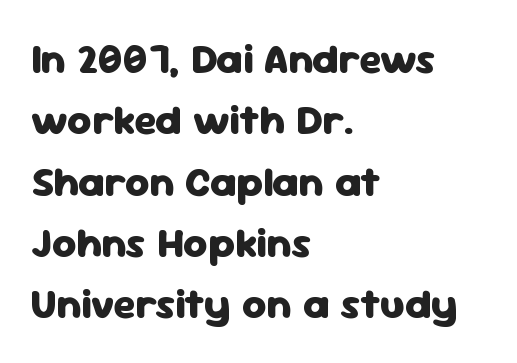
The passage shown is not underscored anywhere. The letters stand straight up with perfectly vertical stems. The block of text has a typical density, with ordinary space between rows. The face used here has the dense, thick strokes of a bold.
